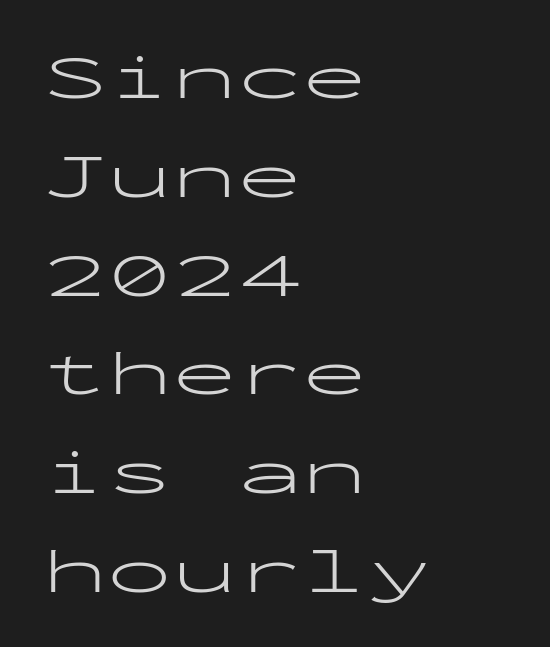
Caption: face not bold, strokes unweighted. Short note: letters normally spaced. Unlike a traditional serif, this face leaves its strokes unadorned. In CSS terms this would be text-align: left.
